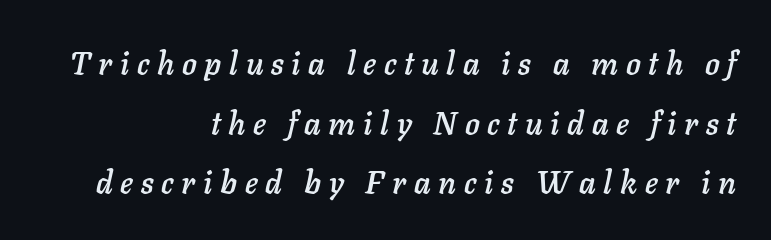
When letters slant like this, we call the style italic. Quick note: underline off. Right-aligned paragraph, ragged on the left. These lines have a slow, spaced-out rhythm from letter to letter. Leading: increased.
